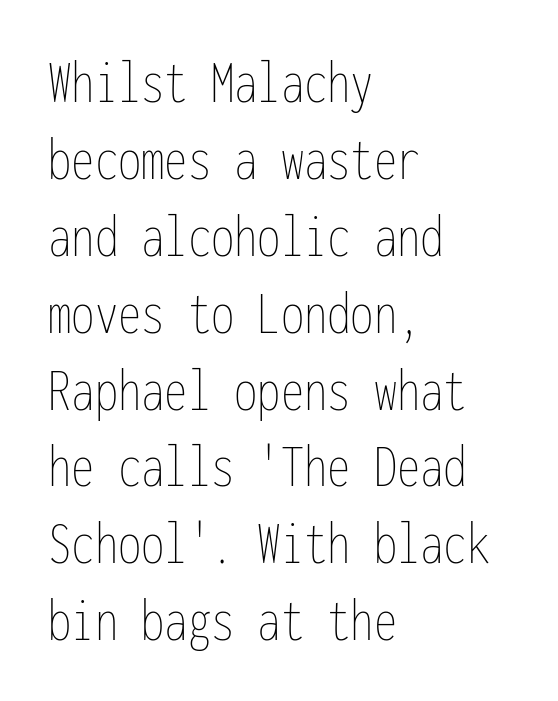
{"italic": "no", "bold": "no", "weight": "thin", "width": "condensed", "stroke_contrast": "low", "x_height": "medium", "monospaced": "yes", "underline": "no", "align": "left", "line_spacing_ratio": 1.24, "letter_spacing": "normal", "letter_spacing_em": 0.0, "glyph_px": 62}
